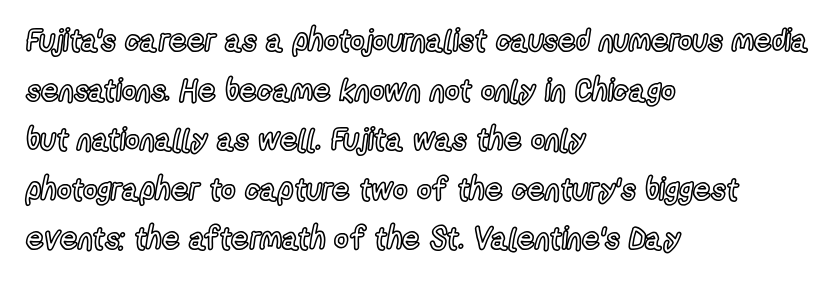
Q: Is the text italic (slanted)? A: Yes.
Q: Is the text underlined? A: No.
Q: How is the paragraph aligned? A: Left-aligned.
Q: Is the spacing between letters normal or unusually wide? A: Normal.
Q: Is the spacing between lines tight, normal or loose? A: Normal.
Q: Width (condensed, normal, or wide)? A: Condensed.
Q: x-height? A: Medium.
Q: Monospaced? A: No.
